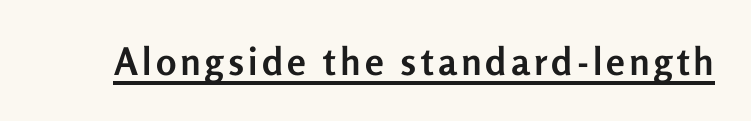
What decoration does the sample have? An underline. On the weight axis this lands at bold, roughly 700. This is the regular roman posture of the typeface. These lines are rendered in a variable-pitch font. No feet cap the strokes, marking this as sans-serif type.
